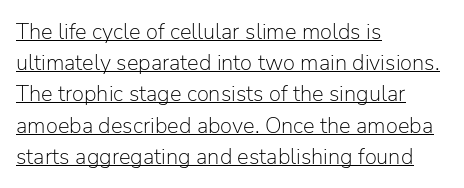
Q: Is the text bold? A: No.
Q: Is the text italic (slanted)? A: No, it is upright.
Q: Is the text underlined? A: Yes.
Q: How is the paragraph aligned? A: Left-aligned.
Q: Is the spacing between letters normal or unusually wide? A: Normal.
Q: Is the spacing between lines tight, normal or loose? A: Normal.
